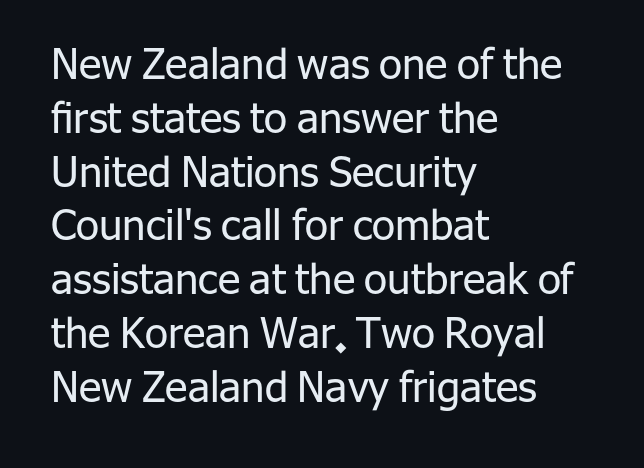
{"serif": "no", "italic": "no", "bold": "no", "weight": "regular", "width": "normal", "stroke_contrast": "low", "x_height": "medium", "monospaced": "no", "underline": "no", "align": "left", "line_spacing": "normal", "line_spacing_ratio": 1.28, "letter_spacing": "normal", "letter_spacing_em": 0.0, "glyph_px": 42}
